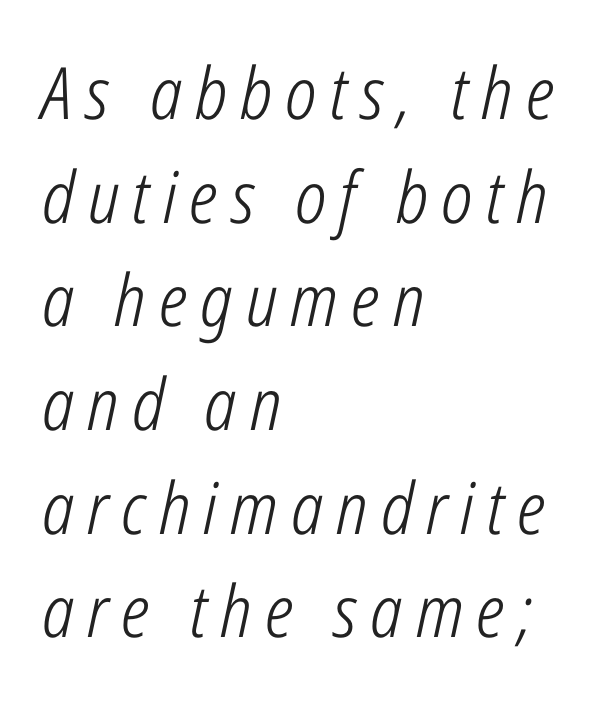
The image shows 72 px light, condensed type, italic (leaning right); set left-aligned, normal line spacing (1.44x), not underlined; low stroke contrast and a medium x-height.
